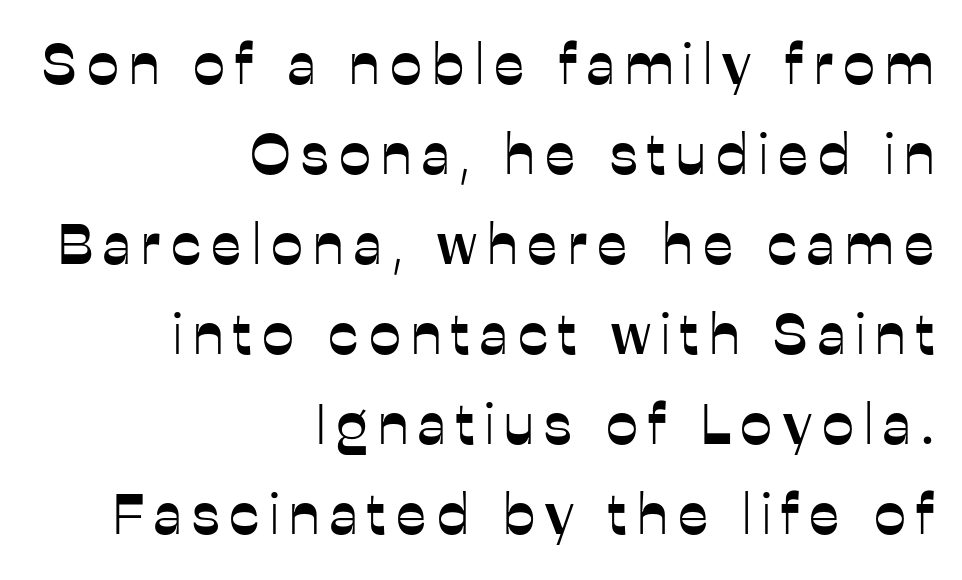
Q: Is the text italic (slanted)? A: No, it is upright.
Q: Is the typeface a serif or a sans-serif typeface? A: Sans-serif.
Q: Is the text underlined? A: No.
Q: How is the paragraph aligned? A: Right-aligned.
Q: Is the spacing between lines tight, normal or loose? A: Normal.
Q: Width (condensed, normal, or wide)? A: Normal.
Q: Stroke contrast? A: Low.
Q: x-height? A: Medium.
Q: Monospaced? A: No.
